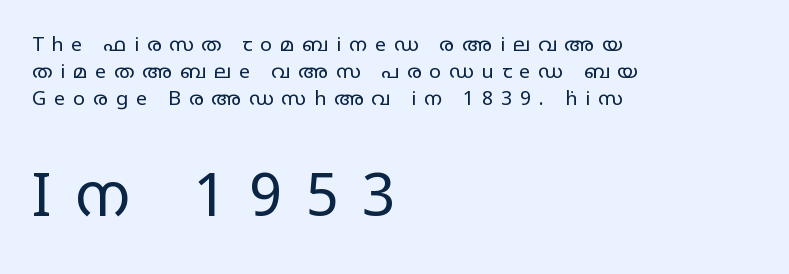
Q: Is the text bold? A: No.
Q: Is the text italic (slanted)? A: No, it is upright.
Q: Is the typeface a serif or a sans-serif typeface? A: Sans-serif.
Q: Is the text underlined? A: No.
Q: How is the paragraph aligned? A: Left-aligned.
Q: Is the spacing between letters normal or unusually wide? A: Unusually wide.
Q: Is the spacing between lines tight, normal or loose? A: Normal.
Q: Which block of text is set in a larger size, the first (top) or the second (bottom)? A: The second (bottom) one.
Q: Width (condensed, normal, or wide)? A: Wide.
Q: Stroke contrast? A: Low.
Q: x-height? A: Large.
Q: Monospaced? A: No.
